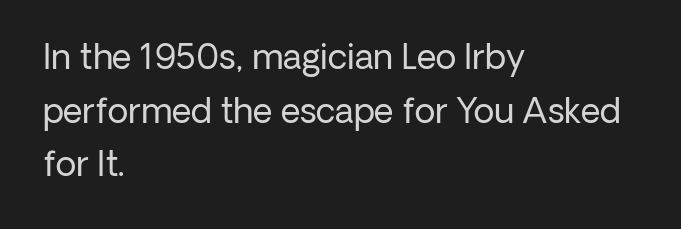
Evenly set lines give the paragraph a standard silhouette. Students, note that the glyphs here touch the page at normal intervals. Type without underlining. The strokes are not fattened; the text isn't bold. Proportional: the letters do not fall into vertical columns. This is roman type, the default non-slanted kind.
